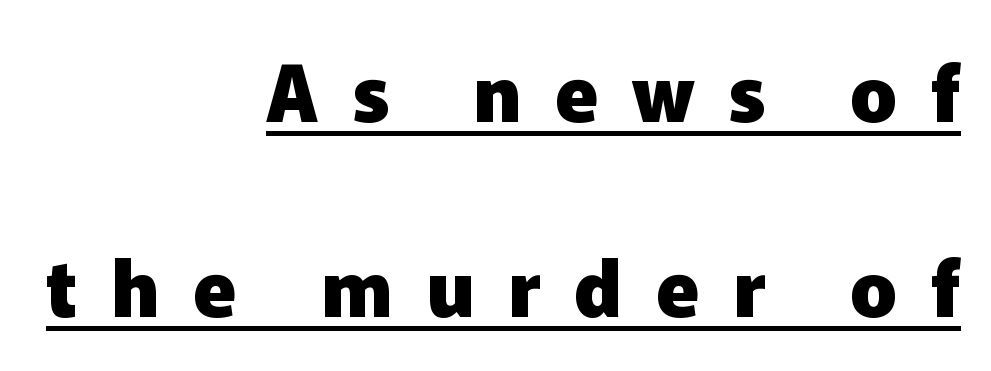
Q: Is the text bold? A: Yes.
Q: Is the text italic (slanted)? A: No, it is upright.
Q: Is the typeface a serif or a sans-serif typeface? A: Sans-serif.
Q: Is the text underlined? A: Yes.
Q: How is the paragraph aligned? A: Right-aligned.
Q: Is the spacing between letters normal or unusually wide? A: Unusually wide.
Q: Is the spacing between lines tight, normal or loose? A: Loose.
Q: Width (condensed, normal, or wide)? A: Normal.
Q: Stroke contrast? A: Low.
Q: x-height? A: Medium.
Q: Monospaced? A: No.
